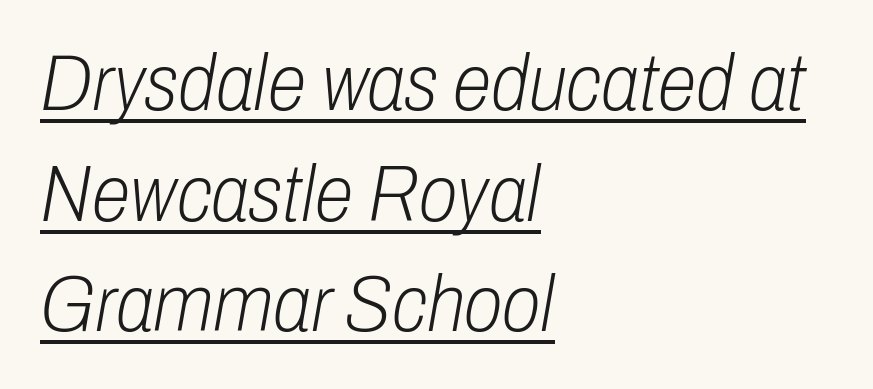
The image shows 79 px light, condensed type, italic (leaning right); set left-aligned, normal line spacing (1.4x), normal letter spacing, underlined; low stroke contrast and a medium x-height.
